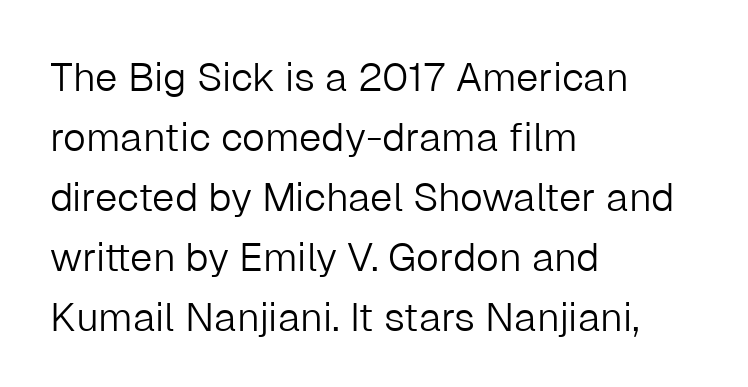
Does extra space separate the letters? No, they use regular spacing. Spacing verdict: proportional, widths tailored to each character. Is there much room between lines? A standard amount, neither cramped nor airy. Upright lettering throughout. Serif or sans? Sans — the stroke terminals are bare.
